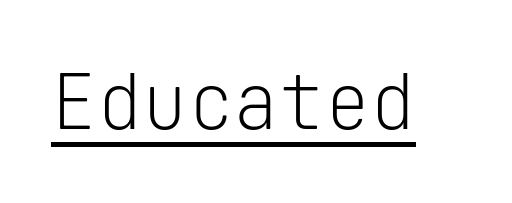
The specimen includes a rule beneath the text block's lines. Stem width sits at or under what a default text font uses. You could count columns in this text — the font is strictly monospaced. A sans-serif font was chosen for this passage.
